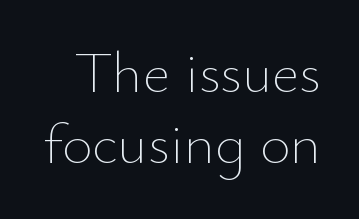
Bare-footed words on every line. When letters stand straight like this, we call the style roman or upright. The letters advance in unequal steps, a hallmark of proportional type. Ink coverage per letter is moderate at most. Each word holds together tightly as a unit, with standard inter-letter gaps.
